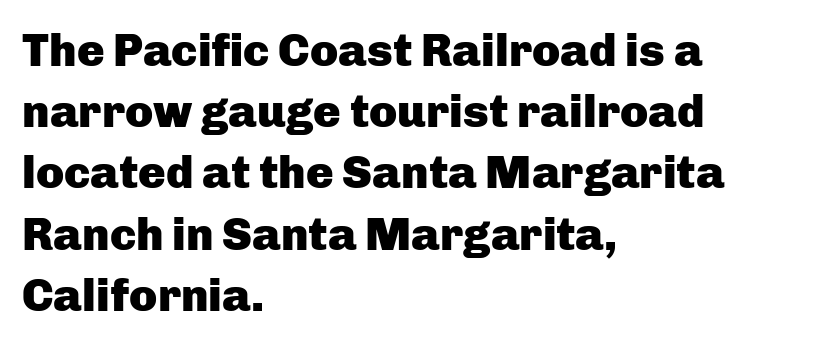
Spacing verdict: proportional, widths tailored to each character. Typeset ragged right — the left edge is the straight one. Normally led — the rows are evenly, conventionally spaced. Italic: no, the glyphs are upright roman. Bold? Absolutely — the strokes are thick and heavy. How are the letters spaced? Ordinarily, with no added tracking.
